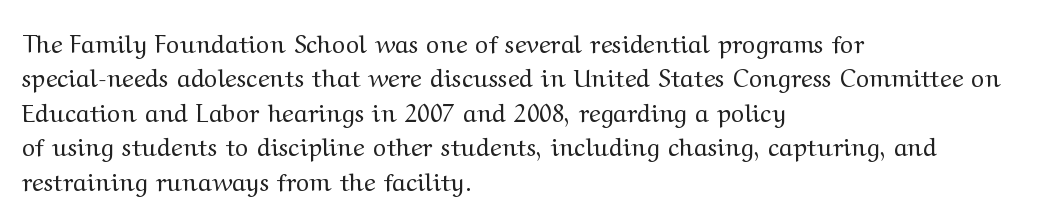
{"italic": "no", "bold": "no", "underline": "no", "align": "left", "line_spacing": "normal", "line_spacing_ratio": 1.38, "letter_spacing": "normal", "letter_spacing_em": 0.0, "glyph_px": 25}
